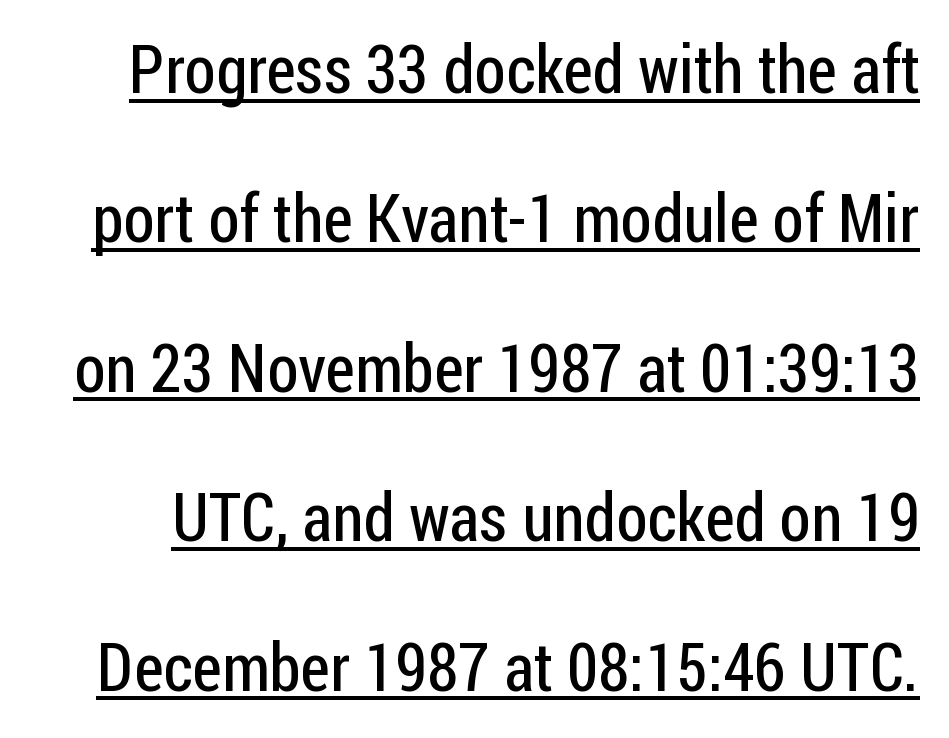
Q: Is the text bold? A: No.
Q: Is the text italic (slanted)? A: No, it is upright.
Q: Is the typeface a serif or a sans-serif typeface? A: Sans-serif.
Q: Is the text underlined? A: Yes.
Q: Is the spacing between letters normal or unusually wide? A: Normal.
Q: Is the spacing between lines tight, normal or loose? A: Loose.
Q: Width (condensed, normal, or wide)? A: Condensed.
Q: Stroke contrast? A: Low.
Q: x-height? A: Medium.
Q: Monospaced? A: No.
